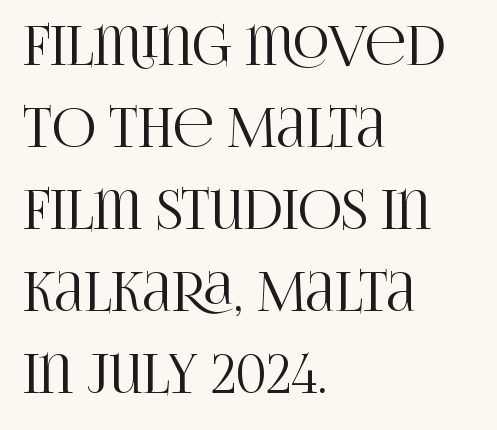
Q: Is the text italic (slanted)? A: No, it is upright.
Q: Is the typeface a serif or a sans-serif typeface? A: Serif.
Q: Is the text underlined? A: No.
Q: How is the paragraph aligned? A: Left-aligned.
Q: Is the spacing between letters normal or unusually wide? A: Normal.
Q: Is the spacing between lines tight, normal or loose? A: Normal.
Q: Width (condensed, normal, or wide)? A: Condensed.
Q: Stroke contrast? A: High.
Q: x-height? A: Large.
Q: Monospaced? A: No.
